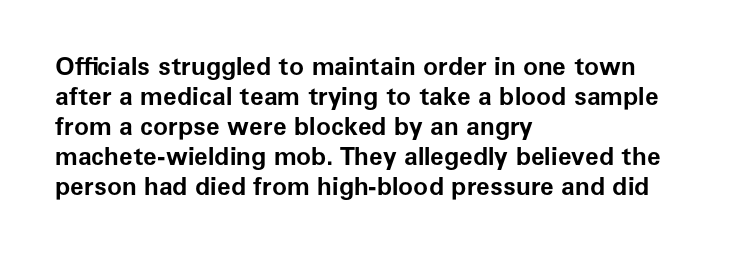
{"italic": "no", "bold": "yes", "underline": "no", "align": "left", "line_spacing_ratio": 1.2, "letter_spacing": "normal", "letter_spacing_em": 0.0, "glyph_px": 25}
